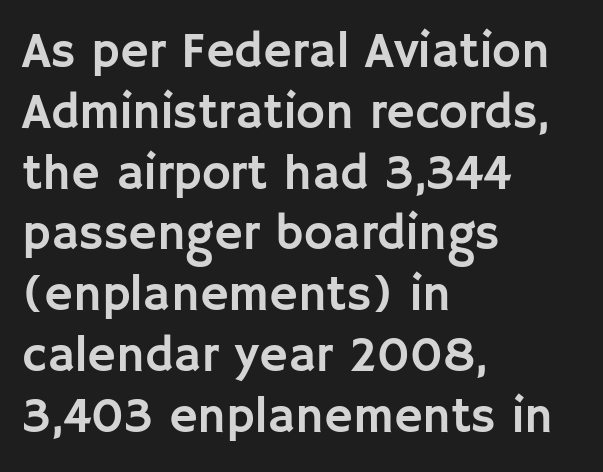
Varying glyph widths throughout — classic text-font behaviour. The baseline area is clear. This sample uses a sans-serif face. Alignment: flush left.
